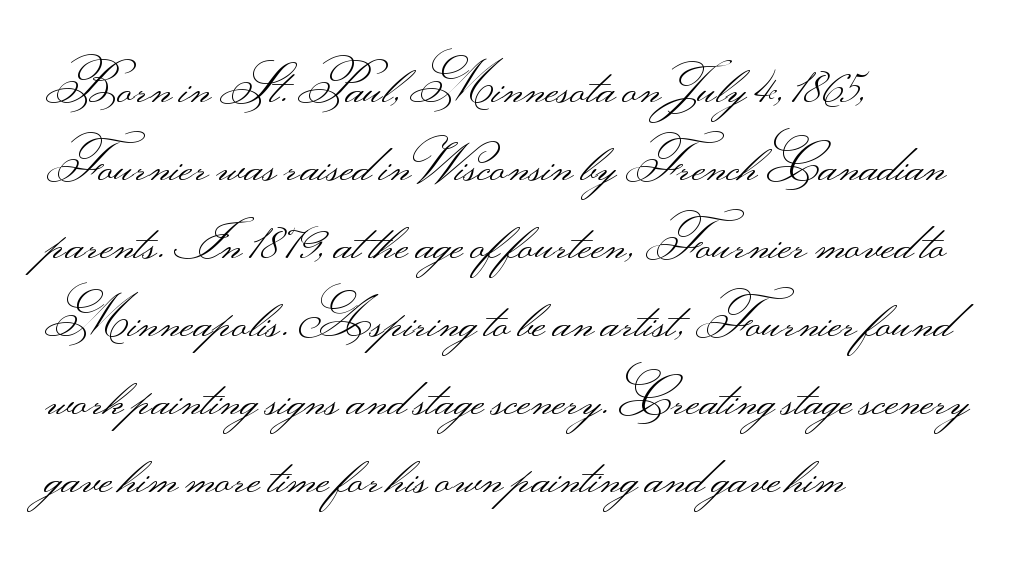
Q: Is the text bold? A: No.
Q: Is the text italic (slanted)? A: Yes.
Q: Is the typeface a serif or a sans-serif typeface? A: Sans-serif.
Q: Is the text underlined? A: No.
Q: How is the paragraph aligned? A: Left-aligned.
Q: Is the spacing between letters normal or unusually wide? A: Normal.
Q: Is the spacing between lines tight, normal or loose? A: Normal.
Q: Width (condensed, normal, or wide)? A: Wide.
Q: Stroke contrast? A: Medium.
Q: Monospaced? A: No.
